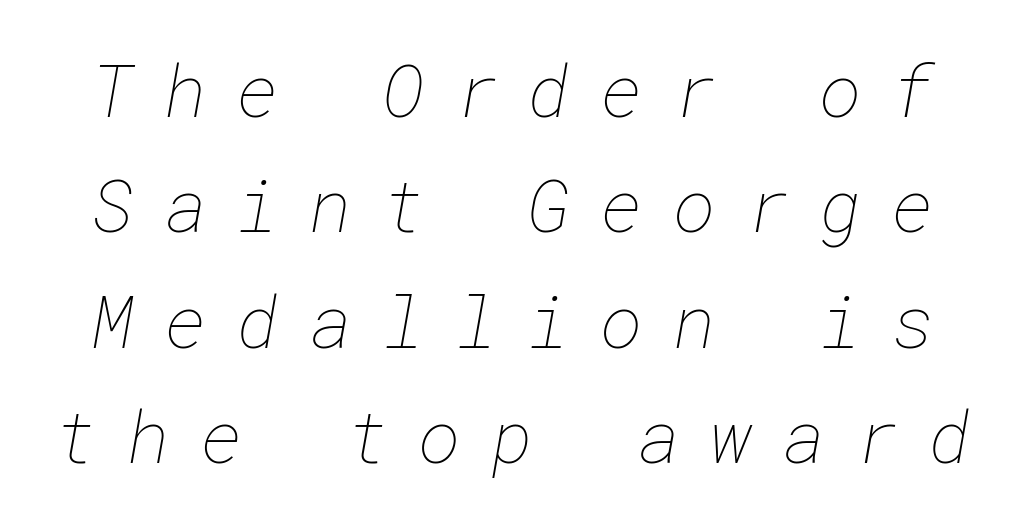
{"bold": "no", "weight": "thin", "width": "normal", "stroke_contrast": "low", "x_height": "medium", "underline": "no", "line_spacing": "normal", "line_spacing_ratio": 1.58, "letter_spacing": "wide", "letter_spacing_em": 0.41, "glyph_px": 73}
